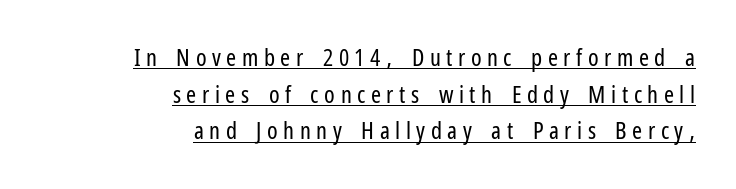
The image shows 24 px text type, upright; set right-aligned, normal line spacing (1.53x), unusually wide letter spacing (+0.23 em), underlined.
